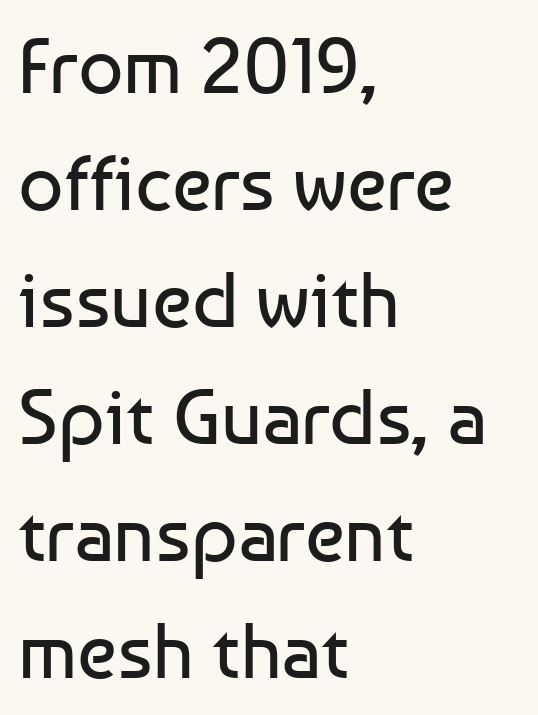
Regarding serifs, this sample does without them. Interline gaps are of average width in this sample. Weight: in the light-to-regular range. Glance below the letters and you will spot only blank space. Words appear dense and cohesive because spacing is normal. Vertical strokes here are truly vertical.
